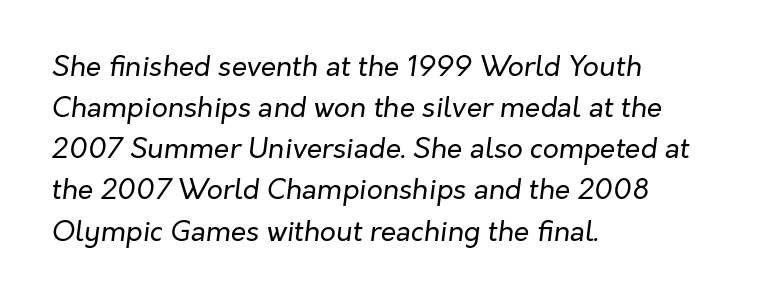
Q: Is the text bold? A: No.
Q: Is the text italic (slanted)? A: Yes, it leans right by about 7 degrees.
Q: Is the text underlined? A: No.
Q: How is the paragraph aligned? A: Left-aligned.
Q: Is the spacing between letters normal or unusually wide? A: Normal.
Q: Is the spacing between lines tight, normal or loose? A: Normal.
Q: Width (condensed, normal, or wide)? A: Normal.
Q: Stroke contrast? A: Low.
Q: x-height? A: Medium.
Q: Monospaced? A: No.
